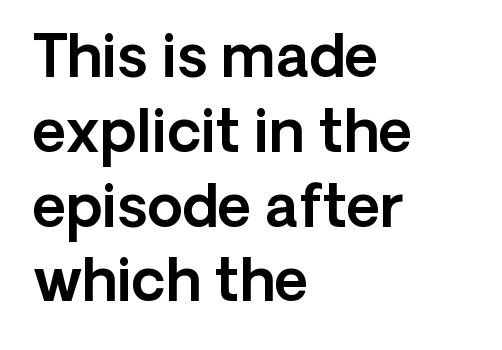
Every character sits straight up, as roman type does. The line-height multiplier appears to be the usual default. Compared with a centered layout, this one pins lines to the left instead. The letters carry no serifs — their stems end cleanly without finishing strokes. The passage shown is typed in a proportional face where columns would drift.
